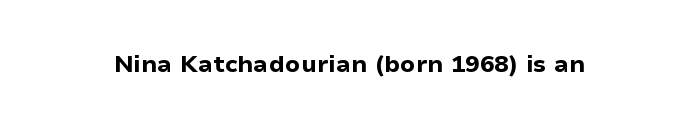
What stands out about the letter spacing? Nothing — it is the standard amount. Upright lettering throughout. Bold? Absolutely — the strokes are thick and heavy. The glyphs are unaccompanied by any horizontal stroke below them.
